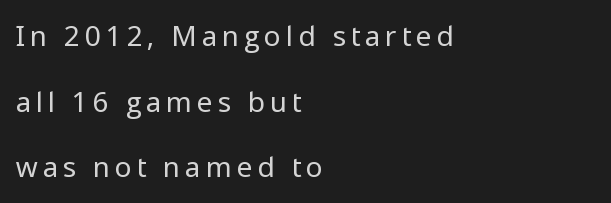
{"serif": "no", "italic": "no", "bold": "no", "weight": "regular", "width": "normal", "stroke_contrast": "low", "x_height": "medium", "monospaced": "no", "underline": "no", "align": "left", "line_spacing": "loose", "line_spacing_ratio": 2.34, "glyph_px": 28}
